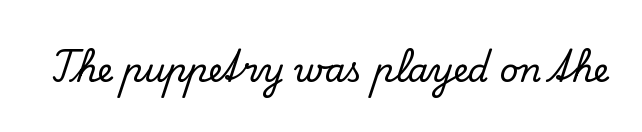
The image shows 33 px serif type; set normal letter spacing, not underlined; low stroke contrast and a small x-height.
